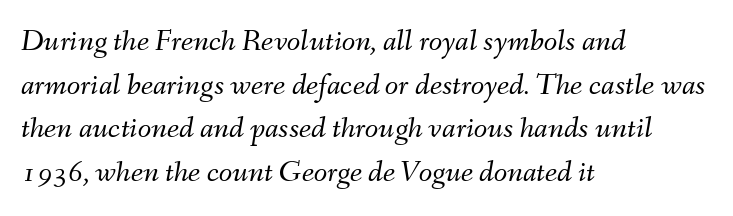
Q: Is the text bold? A: No.
Q: Is the text italic (slanted)? A: Yes, it leans right by about 9 degrees.
Q: Is the text underlined? A: No.
Q: How is the paragraph aligned? A: Left-aligned.
Q: Is the spacing between letters normal or unusually wide? A: Normal.
Q: Is the spacing between lines tight, normal or loose? A: Normal.
Q: Width (condensed, normal, or wide)? A: Normal.
Q: Stroke contrast? A: Medium.
Q: x-height? A: Small.
Q: Monospaced? A: No.
